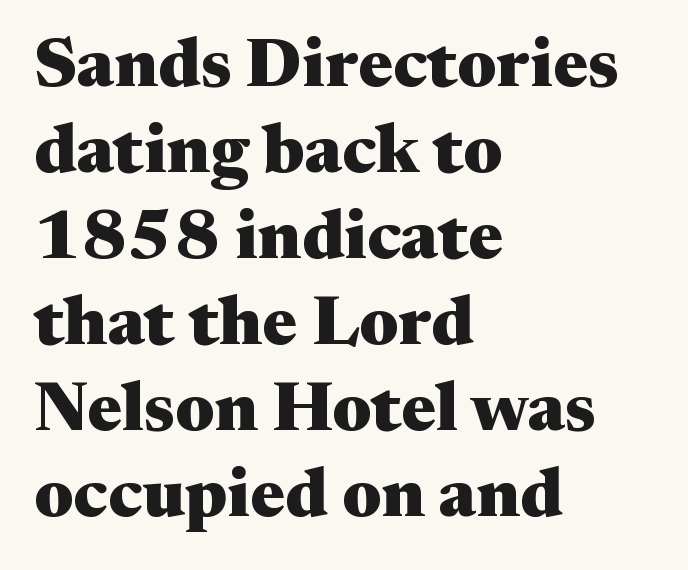
A typesetter would call this proportional, since set widths differ per character. All the whitespace from short lines collects on the right. Strokes here are thick enough to call this a true bold. Just letters on the line, the space beneath them empty. Compared with typical body copy, the letter spacing here is the same. The axis of the letterforms is exactly vertical.
